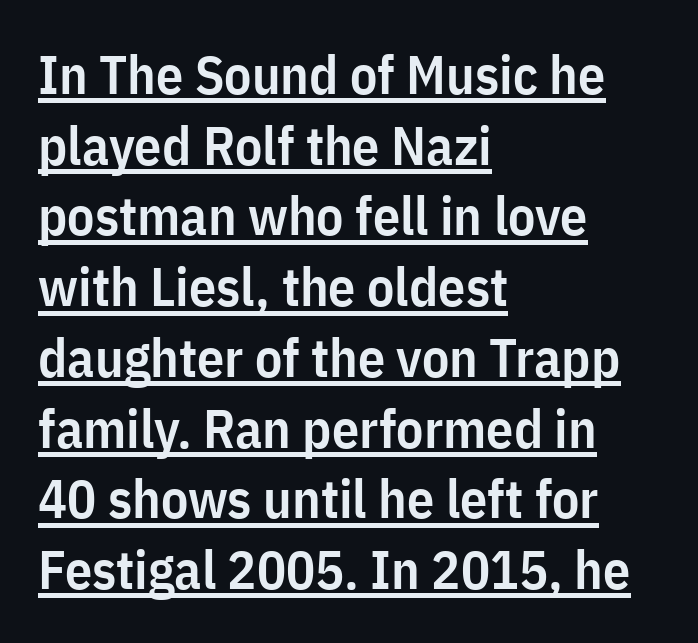
Q: Is the text bold? A: Semi-bold.
Q: Is the text italic (slanted)? A: No, it is upright.
Q: Is the typeface a serif or a sans-serif typeface? A: Sans-serif.
Q: Is the text underlined? A: Yes.
Q: How is the paragraph aligned? A: Left-aligned.
Q: Is the spacing between letters normal or unusually wide? A: Normal.
Q: Is the spacing between lines tight, normal or loose? A: Normal.
Q: Width (condensed, normal, or wide)? A: Condensed.
Q: Stroke contrast? A: Low.
Q: x-height? A: Medium.
Q: Monospaced? A: No.
